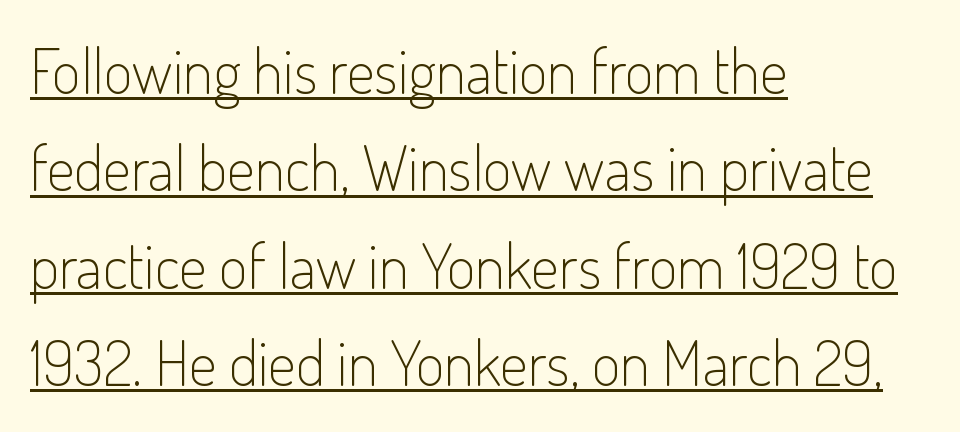
{"serif": "no", "italic": "no", "bold": "no", "weight": "light", "width": "condensed", "stroke_contrast": "low", "x_height": "small", "monospaced": "no", "underline": "yes", "align": "left", "line_spacing": "normal", "line_spacing_ratio": 1.57, "letter_spacing": "normal", "letter_spacing_em": 0.0, "glyph_px": 62}
